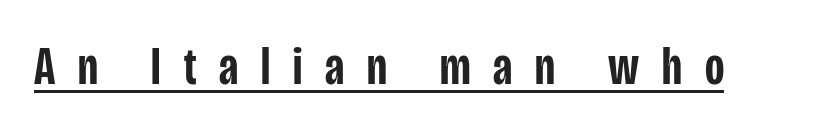
The font is running at a semibold setting, under full bold. The typography opts for an upright posture over an oblique one. How are the letters spaced? Widely, with obvious added tracking. No feet cap the strokes, marking this as sans-serif type. These characters rest on top of a visible drawn line. Here the designer chose a conventional face with non-uniform glyph widths.
